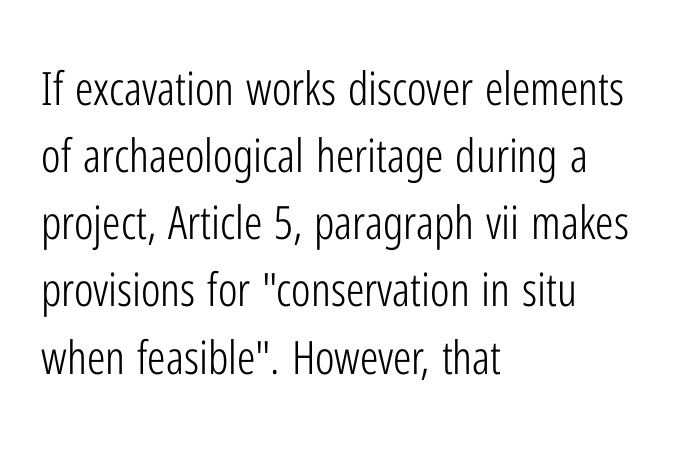
The image shows 46 px light, condensed sans-serif type, upright; set left-aligned, normal line spacing (1.46x), normal letter spacing, not underlined; low stroke contrast and a medium x-height.
